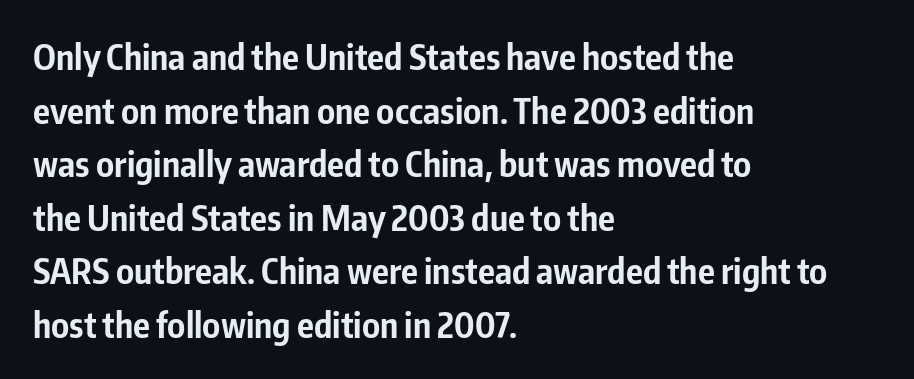
{"serif": "no", "italic": "no", "bold": "yes", "weight": "bold", "width": "condensed", "stroke_contrast": "low", "x_height": "medium", "monospaced": "no", "underline": "no", "align": "left", "line_spacing": "normal", "line_spacing_ratio": 1.53, "letter_spacing": "normal", "letter_spacing_em": 0.0, "glyph_px": 35}
